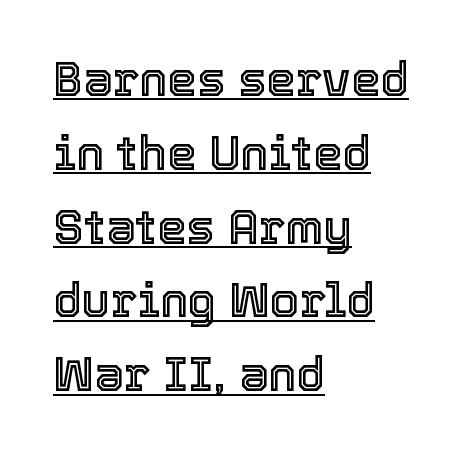
Q: Is the text italic (slanted)? A: No, it is upright.
Q: Is the text underlined? A: Yes.
Q: How is the paragraph aligned? A: Left-aligned.
Q: Is the spacing between letters normal or unusually wide? A: Normal.
Q: Is the spacing between lines tight, normal or loose? A: Normal.
Q: Width (condensed, normal, or wide)? A: Normal.
Q: x-height? A: Medium.
Q: Monospaced? A: No.
